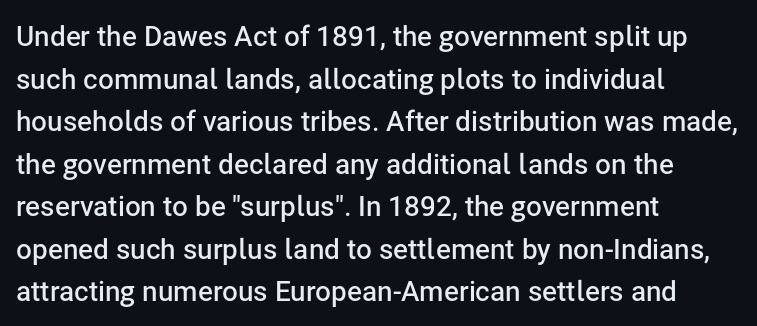
Q: Is the text bold? A: Semi-bold.
Q: Is the text italic (slanted)? A: No, it is upright.
Q: Is the typeface a serif or a sans-serif typeface? A: Sans-serif.
Q: Is the text underlined? A: No.
Q: How is the paragraph aligned? A: Left-aligned.
Q: Is the spacing between letters normal or unusually wide? A: Normal.
Q: Is the spacing between lines tight, normal or loose? A: Normal.
Q: Width (condensed, normal, or wide)? A: Normal.
Q: Stroke contrast? A: Low.
Q: x-height? A: Medium.
Q: Monospaced? A: No.
